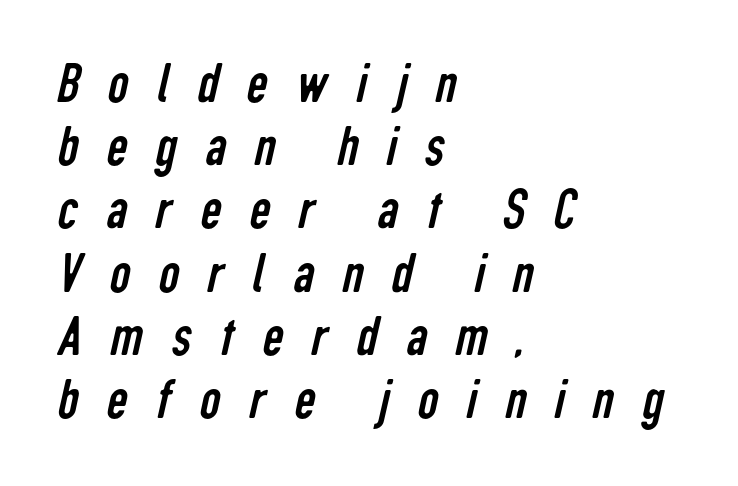
Q: Is the text bold? A: No.
Q: Is the typeface a serif or a sans-serif typeface? A: Sans-serif.
Q: Is the text underlined? A: No.
Q: How is the paragraph aligned? A: Left-aligned.
Q: Is the spacing between letters normal or unusually wide? A: Unusually wide.
Q: Is the spacing between lines tight, normal or loose? A: Tight.
Q: Width (condensed, normal, or wide)? A: Condensed.
Q: Stroke contrast? A: Low.
Q: x-height? A: Medium.
Q: Monospaced? A: No.
